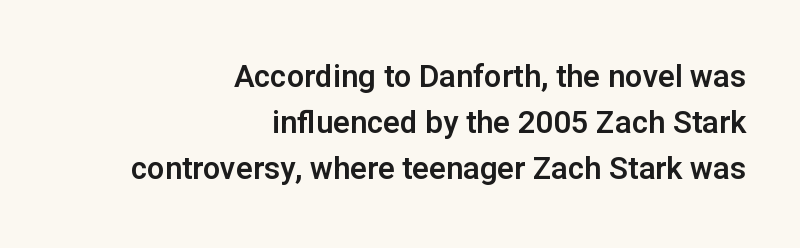
Q: Is the text italic (slanted)? A: No, it is upright.
Q: Is the typeface a serif or a sans-serif typeface? A: Sans-serif.
Q: Is the text underlined? A: No.
Q: How is the paragraph aligned? A: Right-aligned.
Q: Is the spacing between letters normal or unusually wide? A: Normal.
Q: Is the spacing between lines tight, normal or loose? A: Normal.
Q: Width (condensed, normal, or wide)? A: Normal.
Q: Stroke contrast? A: Low.
Q: x-height? A: Medium.
Q: Monospaced? A: No.
